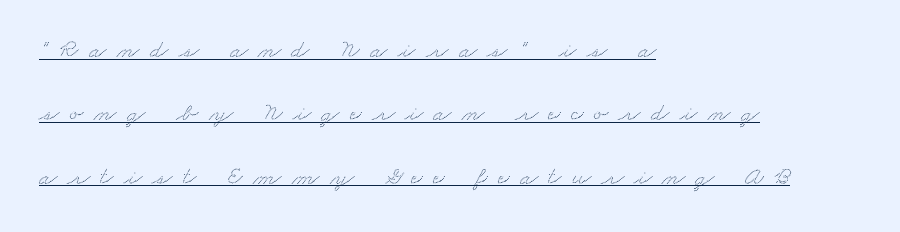
{"underline": "yes", "align": "left", "line_spacing": "loose", "line_spacing_ratio": 2.44, "letter_spacing": "wide", "letter_spacing_em": 0.4, "glyph_px": 26}
